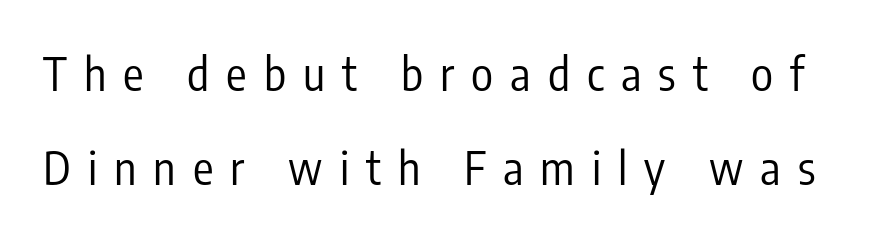
Varying glyph widths throughout — classic text-font behaviour. Serif or sans? Sans — the stroke terminals are bare. The space directly below the letters is spotless. The type is letterspaced generously, with wide tracking. These glyphs show unthickened strokes, regular width or finer. A typesetter would mark this as roman, not italic.
